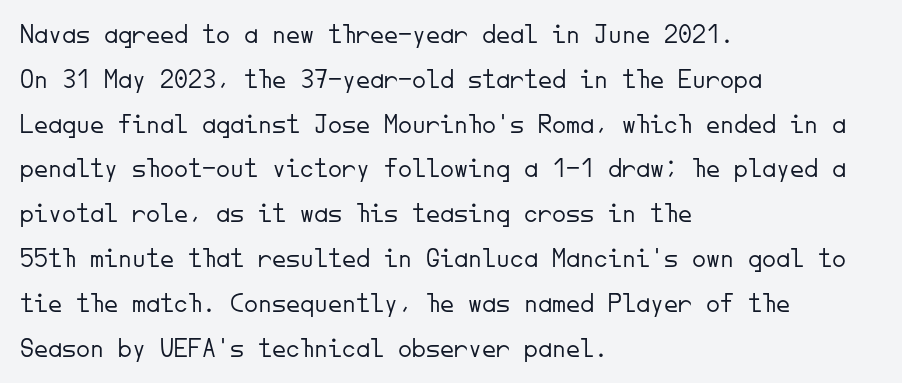
Q: Is the text bold? A: No.
Q: Is the text italic (slanted)? A: No, it is upright.
Q: Is the typeface a serif or a sans-serif typeface? A: Sans-serif.
Q: Is the text underlined? A: No.
Q: How is the paragraph aligned? A: Left-aligned.
Q: Is the spacing between letters normal or unusually wide? A: Normal.
Q: Is the spacing between lines tight, normal or loose? A: Normal.
Q: Width (condensed, normal, or wide)? A: Normal.
Q: Stroke contrast? A: Low.
Q: x-height? A: Small.
Q: Monospaced? A: Yes.
